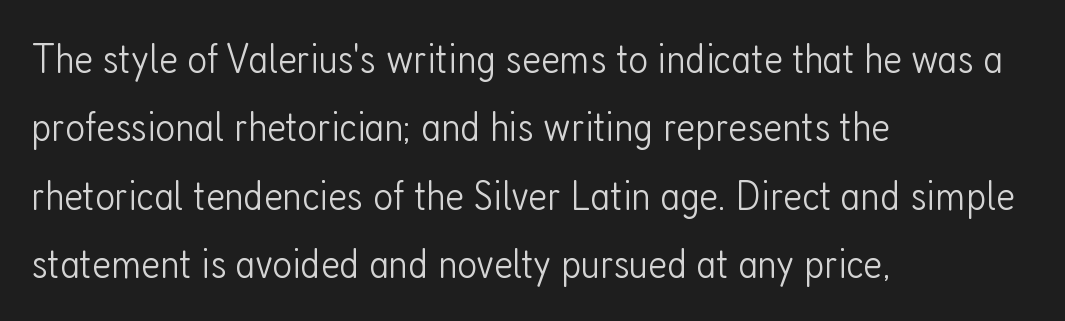
Layout note: lines flush left. Summary of vertical rhythm: regular, with standard interline spacing. You can tell from the bare stems that sans-serif type was used. Ordinary non-slanted type is in use.
